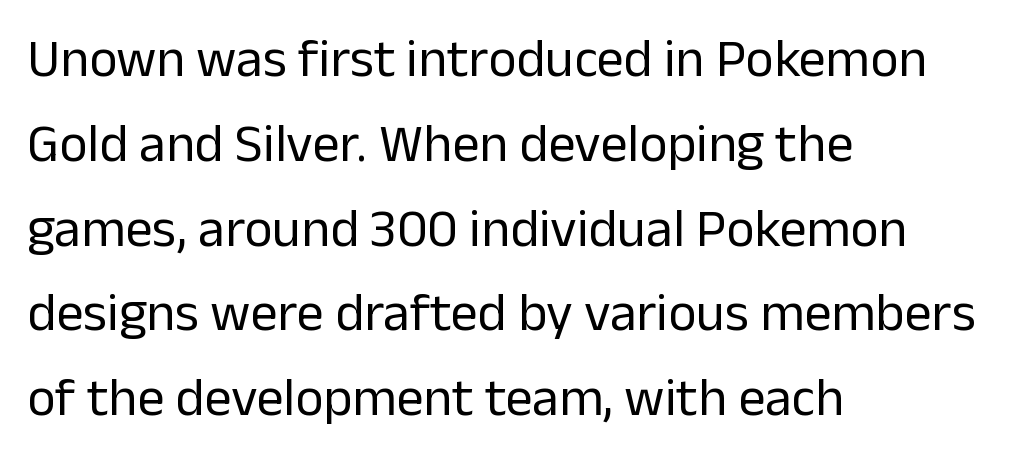
The image shows 54 px regular-weight sans-serif type, upright; set left-aligned, normal line spacing (1.57x), normal letter spacing, not underlined; low stroke contrast and a medium x-height.
